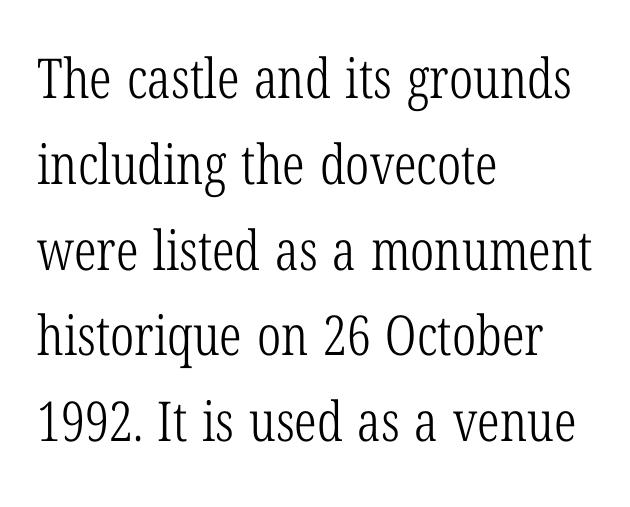
The image shows 55 px light, condensed serif type, upright; set left-aligned, normal line spacing (1.56x), normal letter spacing, not underlined; low stroke contrast and a medium x-height.
